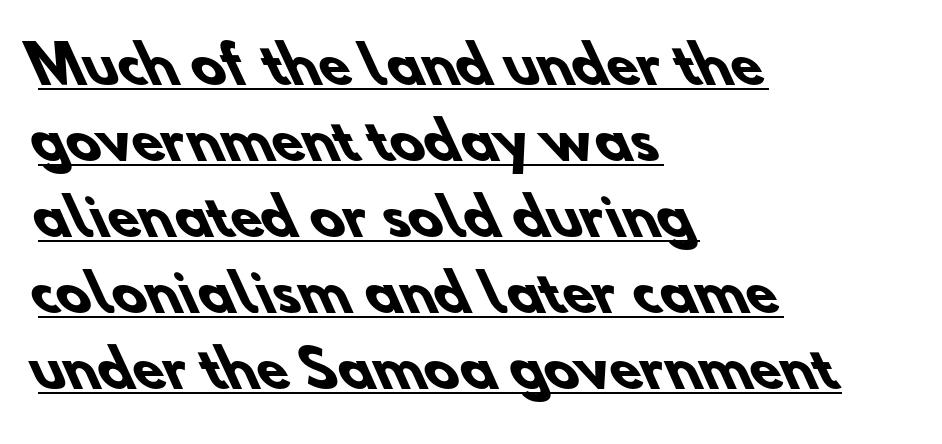
The image shows 51 px heavy sans-serif type; set left-aligned, normal line spacing (1.49x), normal letter spacing, underlined; low stroke contrast and a small x-height.
